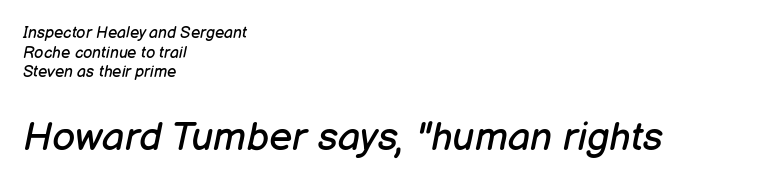
{"italic": "yes", "lean": "right", "slant_degrees": 12, "bold": "no", "weight": "regular", "width": "normal", "stroke_contrast": "low", "x_height": "medium", "monospaced": "no", "underline": "no", "align": "left", "line_spacing_ratio": 1.23, "letter_spacing": "normal", "letter_spacing_em": 0.0, "larger_block": "second", "size_ratio": 2.5, "glyph_px": 40}
